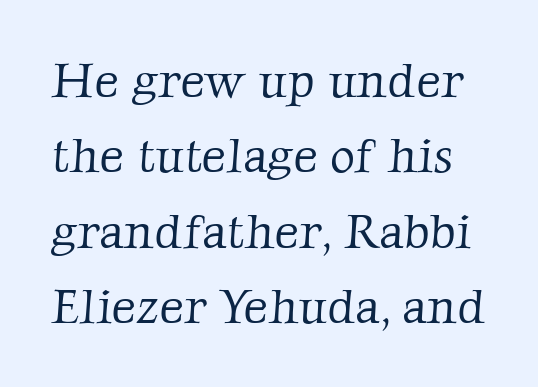
Bare-footed words on every line. Between one letter and the next there's only the usual sliver of space. Little horizontal feet cap the strokes, marking this as serif type. Summary of vertical rhythm: regular, with standard interline spacing.
